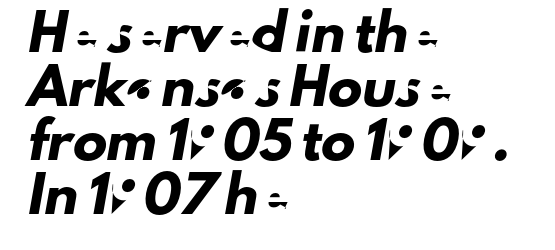
Q: Is the typeface a serif or a sans-serif typeface? A: Sans-serif.
Q: Is the text underlined? A: No.
Q: How is the paragraph aligned? A: Left-aligned.
Q: Is the spacing between letters normal or unusually wide? A: Normal.
Q: Is the spacing between lines tight, normal or loose? A: Normal.
Q: Width (condensed, normal, or wide)? A: Normal.
Q: Stroke contrast? A: Low.
Q: x-height? A: Small.
Q: Monospaced? A: No.
